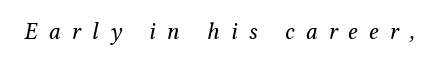
The gaps between neighbouring characters are conspicuously large. Each row of text sits above clean, open space. The whole block is typeset with a tilt. Stroke thickness stays within the range of a standard reading face or lighter.
